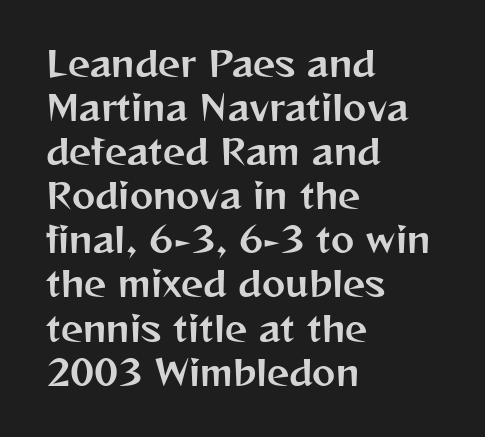
The image shows 35 px sans-serif type, upright; set left-aligned, normal line spacing (1.26x), normal letter spacing, not underlined; medium stroke contrast and a medium x-height.
